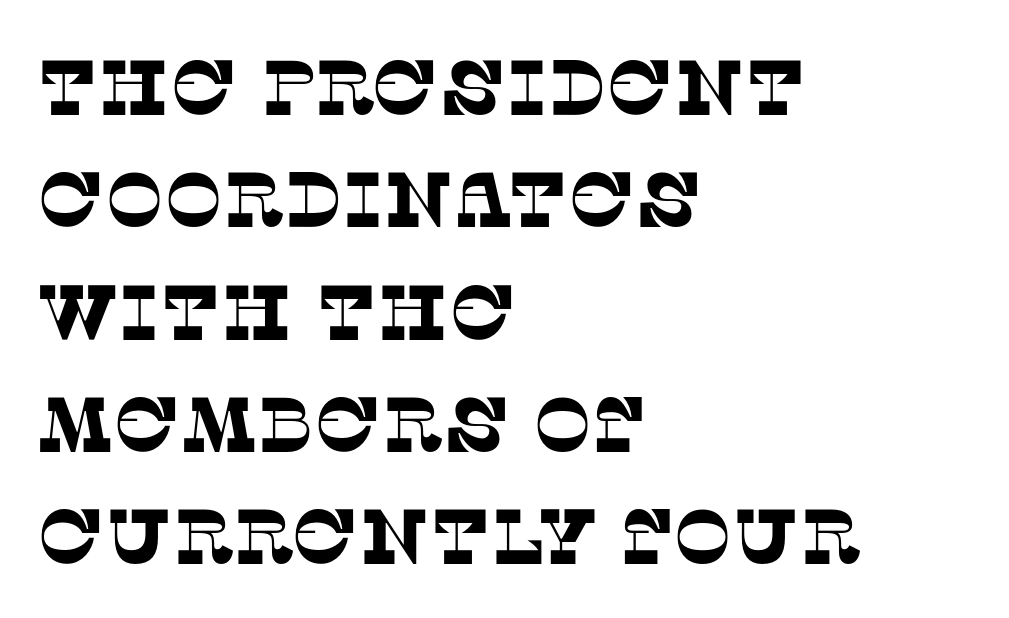
Q: Is the typeface a serif or a sans-serif typeface? A: Serif.
Q: Is the text underlined? A: No.
Q: How is the paragraph aligned? A: Left-aligned.
Q: Is the spacing between letters normal or unusually wide? A: Normal.
Q: Is the spacing between lines tight, normal or loose? A: Normal.
Q: Width (condensed, normal, or wide)? A: Normal.
Q: Stroke contrast? A: Low.
Q: x-height? A: Large.
Q: Monospaced? A: No.
